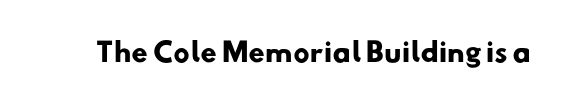
Q: Is the text bold? A: Yes.
Q: Is the text underlined? A: No.
Q: Is the spacing between letters normal or unusually wide? A: Normal.
